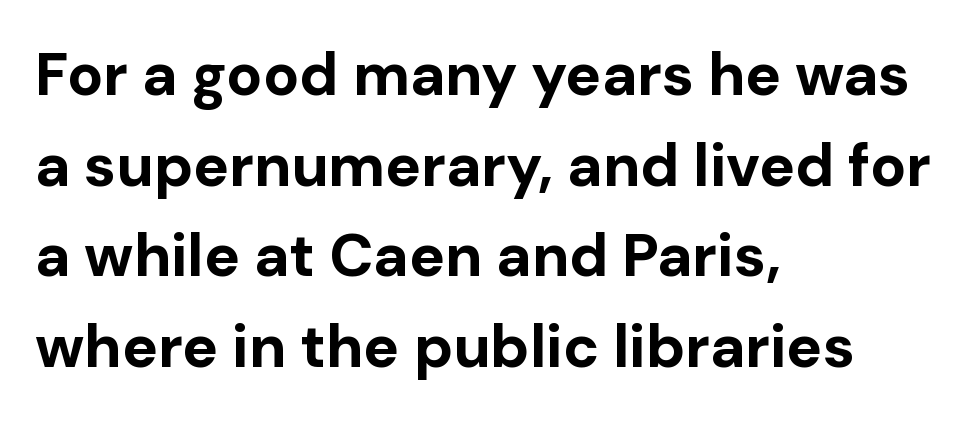
The image shows 60 px bold sans-serif type, upright; set left-aligned, normal line spacing (1.51x), normal letter spacing, not underlined; low stroke contrast and a medium x-height.
